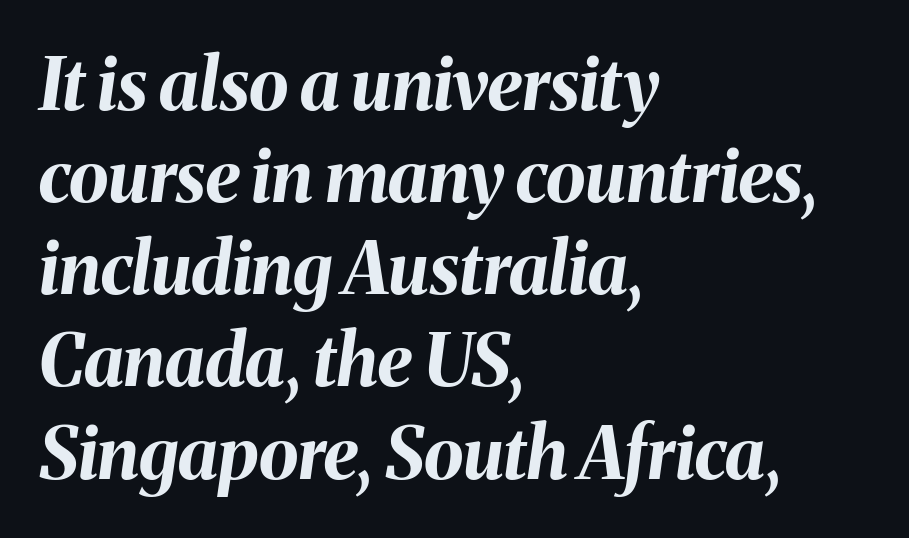
The image shows 72 px bold type, italic (leaning right); set left-aligned, normal line spacing (1.28x), normal letter spacing, not underlined; medium stroke contrast and a medium x-height.
